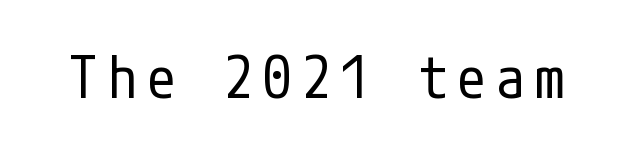
{"serif": "no", "italic": "no", "bold": "no", "weight": "regular", "width": "condensed", "stroke_contrast": "low", "x_height": "medium", "underline": "no", "glyph_px": 58}
